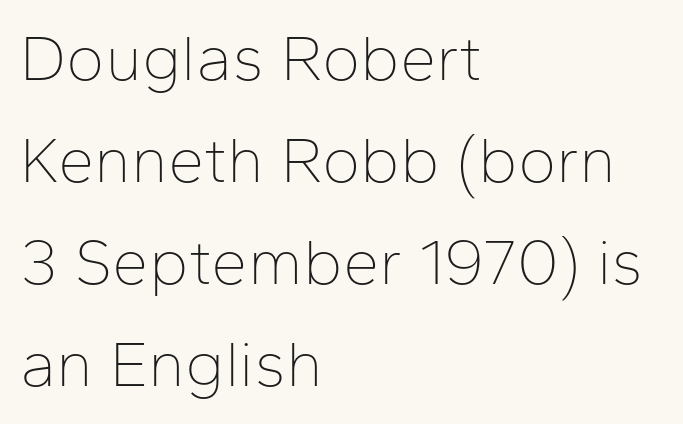
Q: Is the text bold? A: No.
Q: Is the text italic (slanted)? A: No, it is upright.
Q: Is the typeface a serif or a sans-serif typeface? A: Sans-serif.
Q: Is the text underlined? A: No.
Q: How is the paragraph aligned? A: Left-aligned.
Q: Is the spacing between letters normal or unusually wide? A: Normal.
Q: Is the spacing between lines tight, normal or loose? A: Normal.
Q: Width (condensed, normal, or wide)? A: Normal.
Q: Stroke contrast? A: Low.
Q: x-height? A: Medium.
Q: Monospaced? A: No.
